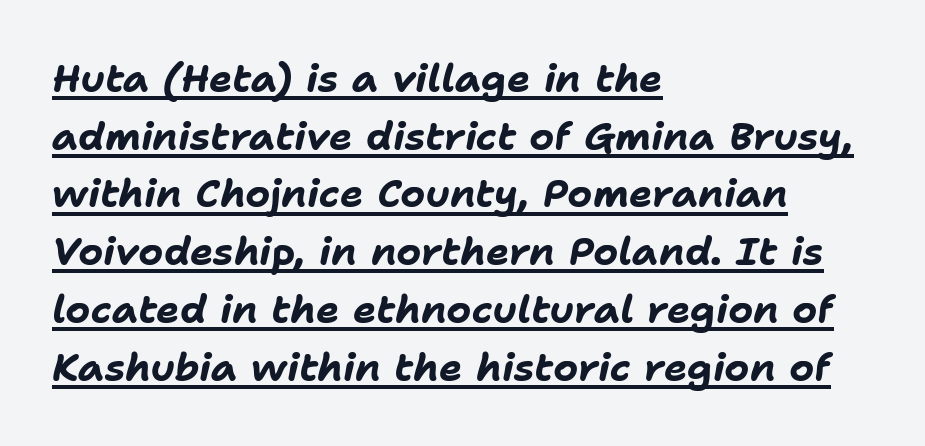
{"italic": "yes", "lean": "right", "slant_degrees": 11, "bold": "yes", "weight": "bold", "width": "normal", "stroke_contrast": "low", "x_height": "medium", "monospaced": "no", "underline": "yes", "align": "left", "line_spacing": "normal", "line_spacing_ratio": 1.48, "letter_spacing": "normal", "letter_spacing_em": 0.0, "glyph_px": 39}
